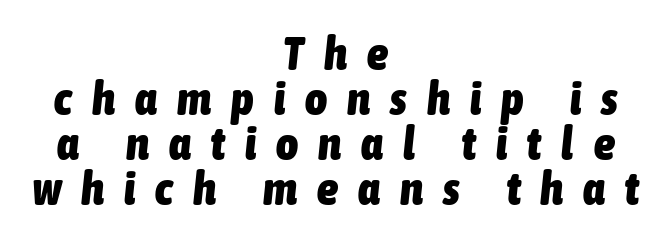
Q: Is the text bold? A: Yes.
Q: Is the text italic (slanted)? A: Yes, it leans right by about 6 degrees.
Q: Is the text underlined? A: No.
Q: How is the paragraph aligned? A: Centered.
Q: Is the spacing between letters normal or unusually wide? A: Unusually wide.
Q: Is the spacing between lines tight, normal or loose? A: Tight.
Q: Width (condensed, normal, or wide)? A: Condensed.
Q: Stroke contrast? A: Low.
Q: x-height? A: Medium.
Q: Monospaced? A: No.
